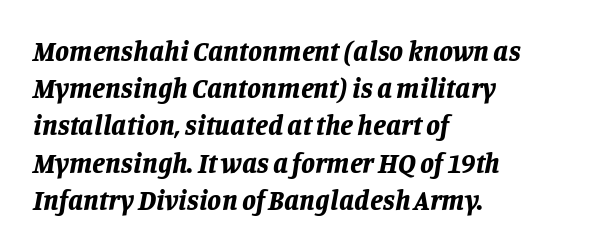
Q: Is the text bold? A: Yes.
Q: Is the text italic (slanted)? A: Yes, it leans right by about 11 degrees.
Q: Is the text underlined? A: No.
Q: How is the paragraph aligned? A: Left-aligned.
Q: Is the spacing between letters normal or unusually wide? A: Normal.
Q: Is the spacing between lines tight, normal or loose? A: Normal.
Q: Width (condensed, normal, or wide)? A: Normal.
Q: Stroke contrast? A: Low.
Q: x-height? A: Large.
Q: Monospaced? A: No.
